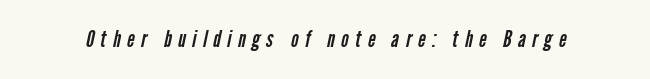
The image shows 23 px text type; set unusually wide letter spacing (+0.28 em), not underlined.
